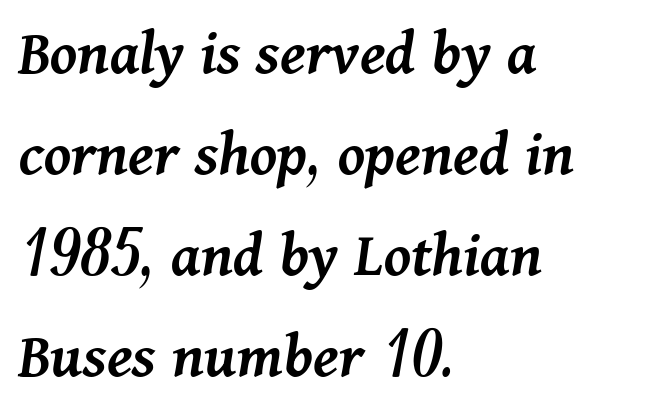
Q: Is the text bold? A: Semi-bold.
Q: Is the text italic (slanted)? A: Yes, it leans right by about 11 degrees.
Q: Is the text underlined? A: No.
Q: How is the paragraph aligned? A: Left-aligned.
Q: Is the spacing between letters normal or unusually wide? A: Normal.
Q: Is the spacing between lines tight, normal or loose? A: Normal.
Q: Width (condensed, normal, or wide)? A: Normal.
Q: Stroke contrast? A: Medium.
Q: x-height? A: Medium.
Q: Monospaced? A: No.
